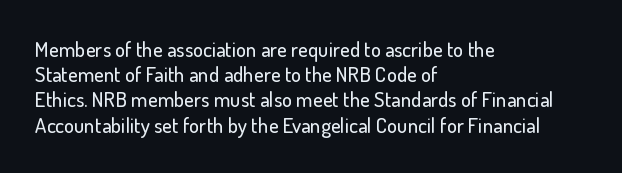
The image shows 21 px text type, upright; set left-aligned, line spacing 1.2x, normal letter spacing, not underlined.
